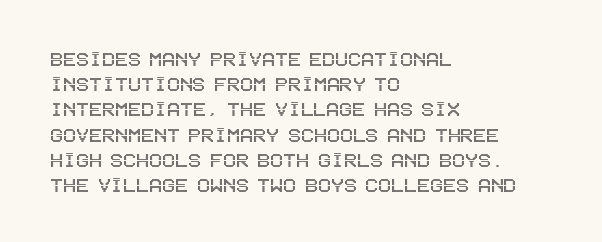
Q: Is the text italic (slanted)? A: No, it is upright.
Q: Is the text underlined? A: No.
Q: How is the paragraph aligned? A: Left-aligned.
Q: Is the spacing between letters normal or unusually wide? A: Normal.
Q: Is the spacing between lines tight, normal or loose? A: Tight.
